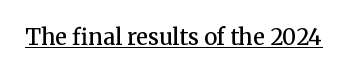
Typesetter's note: demi weight, one step under bold. This sample uses plain, unmodified letter spacing. Honestly, the underline is the first thing you notice here. A typesetter would mark this as roman, not italic.
